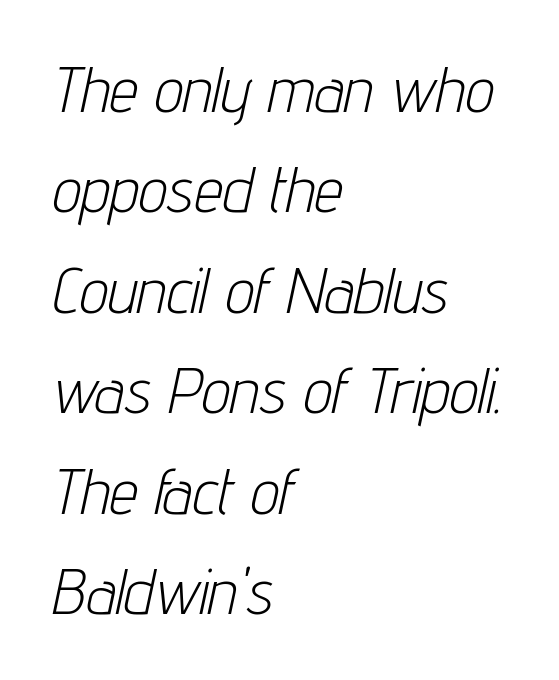
The ragged edge is on the right, which tells us the setting is flush left. Do the characters align in a grid? No, the font is proportional. The string is rendered with underlining switched off. A quiet, ordinary-to-light weight characterises the typeface. How would I describe the line gaps? Plain and ordinary. An italicized treatment has been applied to the whole sample.
